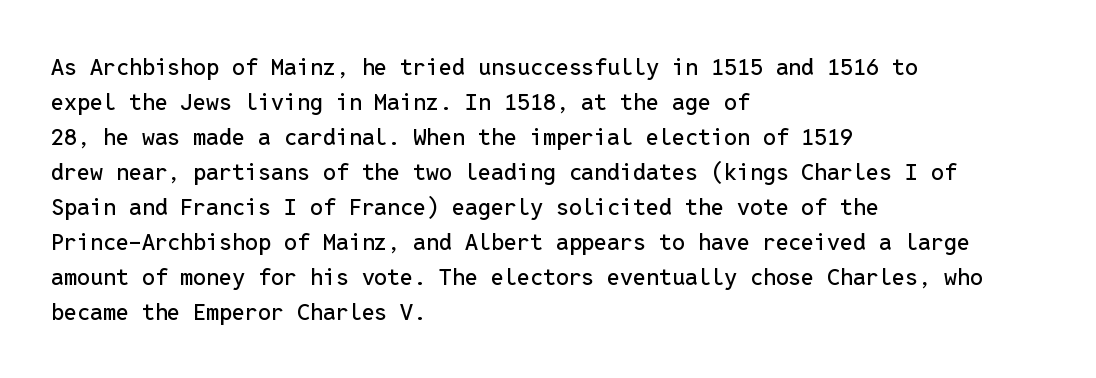
The image shows 23 px text type, upright; set left-aligned, normal line spacing (1.52x), normal letter spacing, not underlined.
